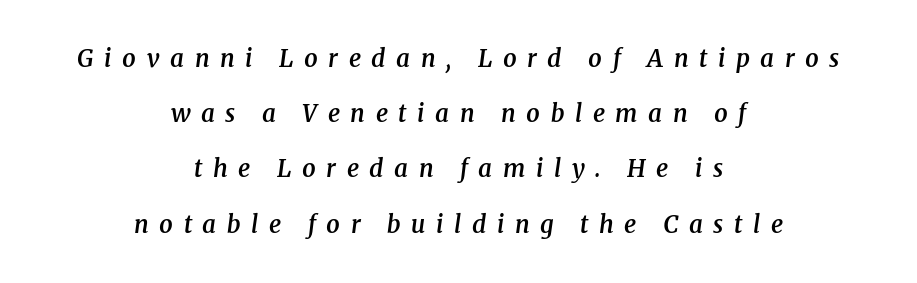
Q: Is the text bold? A: Semi-bold.
Q: Is the text italic (slanted)? A: Yes, it leans right by about 8 degrees.
Q: Is the text underlined? A: No.
Q: How is the paragraph aligned? A: Centered.
Q: Is the spacing between letters normal or unusually wide? A: Unusually wide.
Q: Is the spacing between lines tight, normal or loose? A: Loose.
